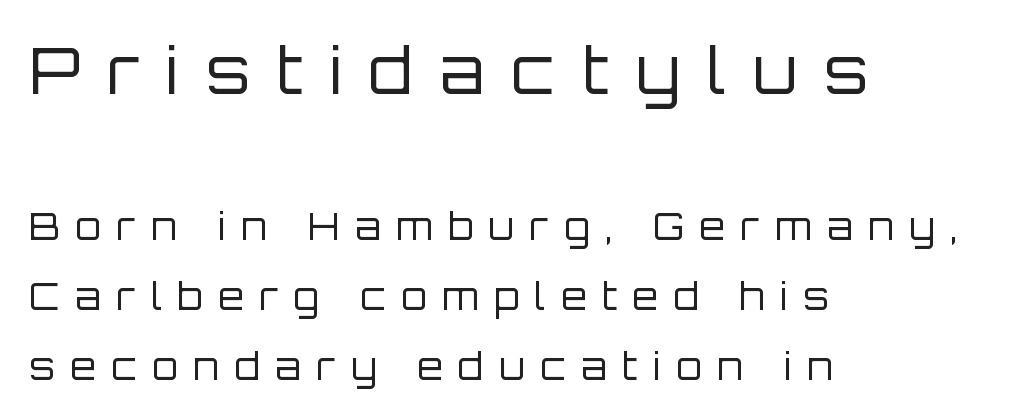
This is not heavy type; no bold has been used. Each new line begins a long way beneath the previous one. Ordinary non-slanted type is in use. A sans-serif font was chosen for this passage. Visually, the top section dominates because its glyphs are scaled up.
